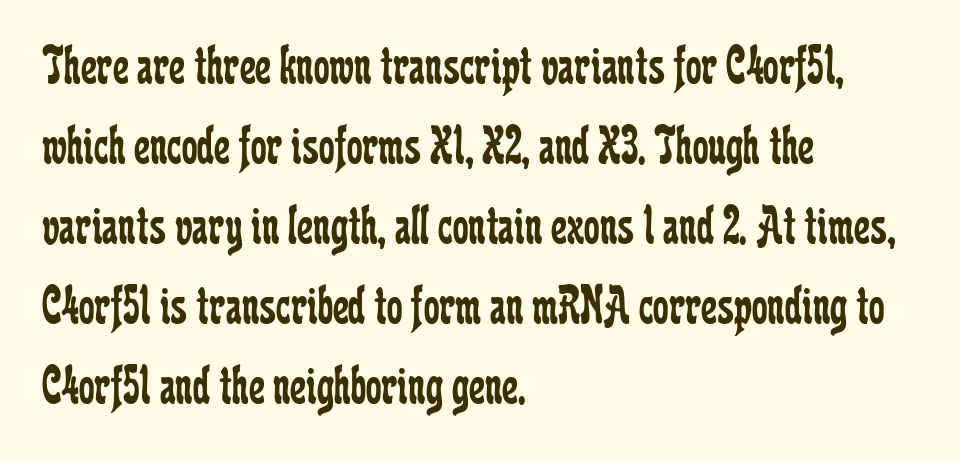
Q: Is the text bold? A: No.
Q: Is the text italic (slanted)? A: No, it is upright.
Q: Is the typeface a serif or a sans-serif typeface? A: Serif.
Q: Is the text underlined? A: No.
Q: How is the paragraph aligned? A: Left-aligned.
Q: Is the spacing between letters normal or unusually wide? A: Normal.
Q: Is the spacing between lines tight, normal or loose? A: Normal.
Q: Width (condensed, normal, or wide)? A: Condensed.
Q: Stroke contrast? A: Low.
Q: x-height? A: Medium.
Q: Monospaced? A: No.
